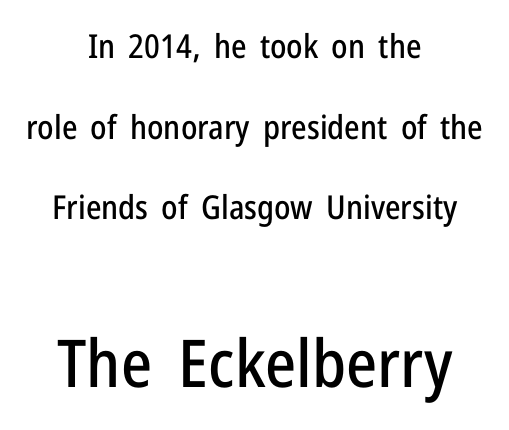
The image shows 66 px condensed sans-serif type, upright; set centered, loose line spacing (2.44x), normal letter spacing, not underlined; the second (bottom) block is 2.0x larger; low stroke contrast and a medium x-height.
